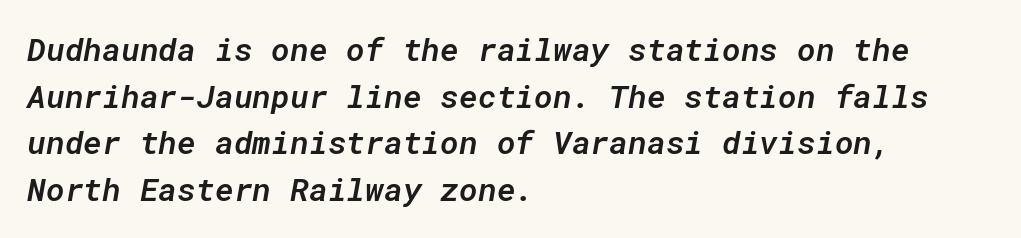
Q: Is the text bold? A: Semi-bold.
Q: Is the text italic (slanted)? A: Yes, it leans right by about 10 degrees.
Q: Is the text underlined? A: No.
Q: How is the paragraph aligned? A: Left-aligned.
Q: Is the spacing between letters normal or unusually wide? A: Normal.
Q: Is the spacing between lines tight, normal or loose? A: Normal.
Q: Width (condensed, normal, or wide)? A: Normal.
Q: Stroke contrast? A: Low.
Q: x-height? A: Medium.
Q: Monospaced? A: Yes.
